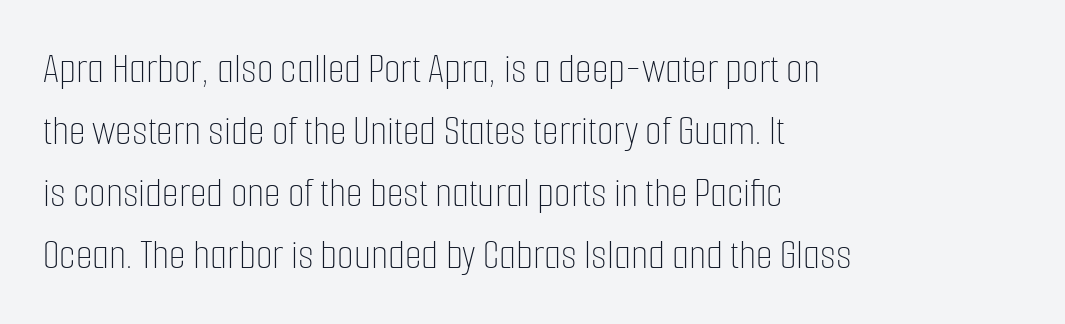
Q: Is the text bold? A: No.
Q: Is the text italic (slanted)? A: No, it is upright.
Q: Is the text underlined? A: No.
Q: How is the paragraph aligned? A: Left-aligned.
Q: Is the spacing between letters normal or unusually wide? A: Normal.
Q: Is the spacing between lines tight, normal or loose? A: Normal.
Q: Width (condensed, normal, or wide)? A: Condensed.
Q: Stroke contrast? A: Low.
Q: x-height? A: Medium.
Q: Monospaced? A: No.
